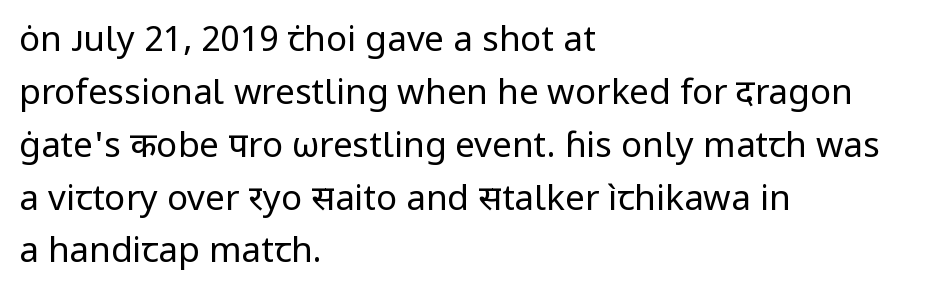
The image shows 35 px regular-weight sans-serif type, upright; set left-aligned, normal line spacing (1.51x), normal letter spacing, not underlined; low stroke contrast and a medium x-height.
